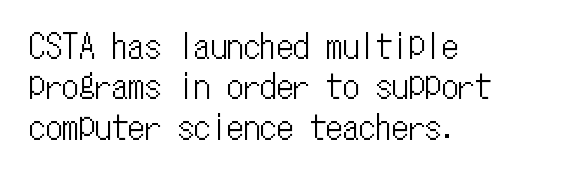
The image shows 33 px condensed type, upright, monospaced; set left-aligned, line spacing 1.22x, normal letter spacing, not underlined; low stroke contrast and a medium x-height.
